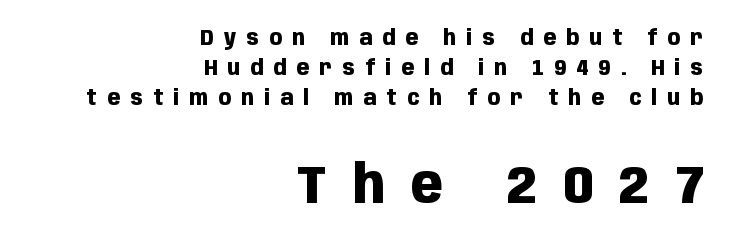
The image shows 53 px heavy, condensed sans-serif type, upright; set right-aligned, normal line spacing (1.43x), unusually wide letter spacing (+0.49 em), not underlined; the second (bottom) block is 2.52x larger; low stroke contrast and a large x-height.
